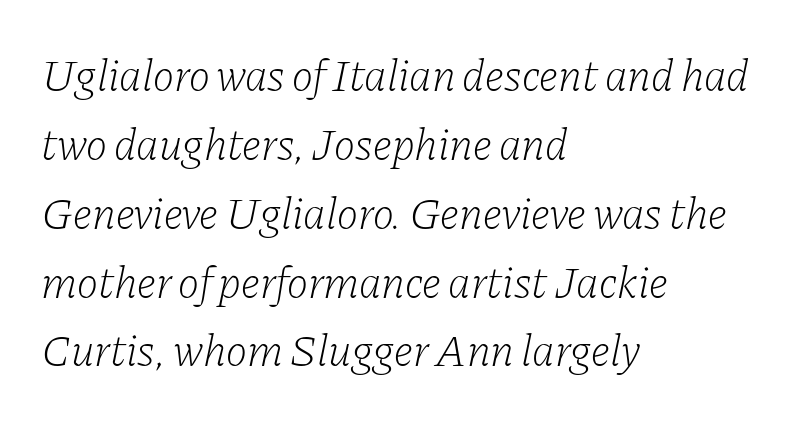
If you drew a ruler down the left edge, every line would touch it. Characters are canted at an angle relative to the baseline's perpendicular. Note the varied advance widths — an 'i' is clearly narrower than an 'm'. Old-style or modern, the face here clearly has serifs. Compared with a typical body face, this is equally light or lighter still.
